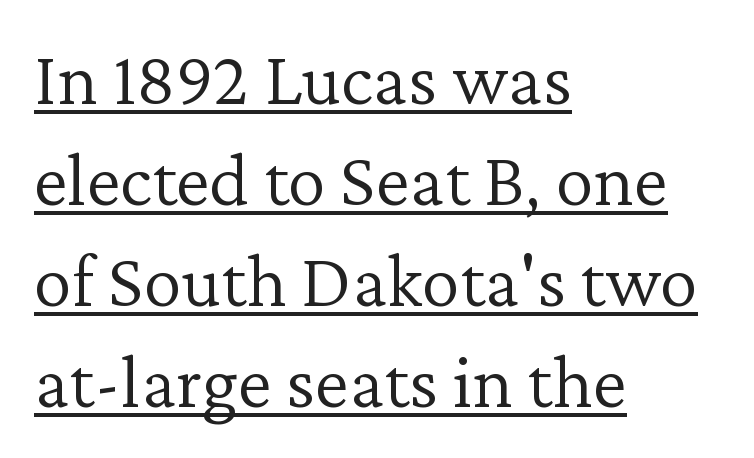
Q: Is the text bold? A: No.
Q: Is the text italic (slanted)? A: No, it is upright.
Q: Is the typeface a serif or a sans-serif typeface? A: Serif.
Q: Is the text underlined? A: Yes.
Q: How is the paragraph aligned? A: Left-aligned.
Q: Is the spacing between letters normal or unusually wide? A: Normal.
Q: Is the spacing between lines tight, normal or loose? A: Normal.
Q: Width (condensed, normal, or wide)? A: Normal.
Q: Stroke contrast? A: Low.
Q: x-height? A: Medium.
Q: Monospaced? A: No.
